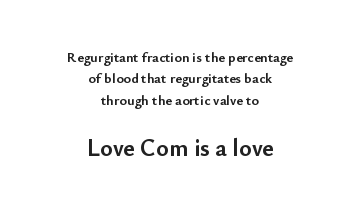
The emphasis by scale lands on block number two, below. Rule under the text: the space is simply empty. The space between consecutive lines is moderate. The face used here has the dense, thick strokes of a bold. You can tell it's not italic because the verticals are truly vertical.
